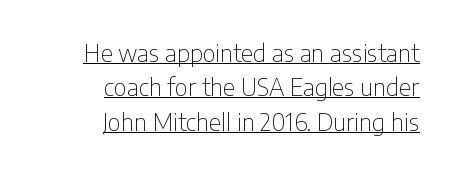
{"italic": "no", "bold": "no", "underline": "yes", "align": "right", "line_spacing": "normal", "line_spacing_ratio": 1.43, "letter_spacing": "normal", "letter_spacing_em": 0.0, "glyph_px": 24}
